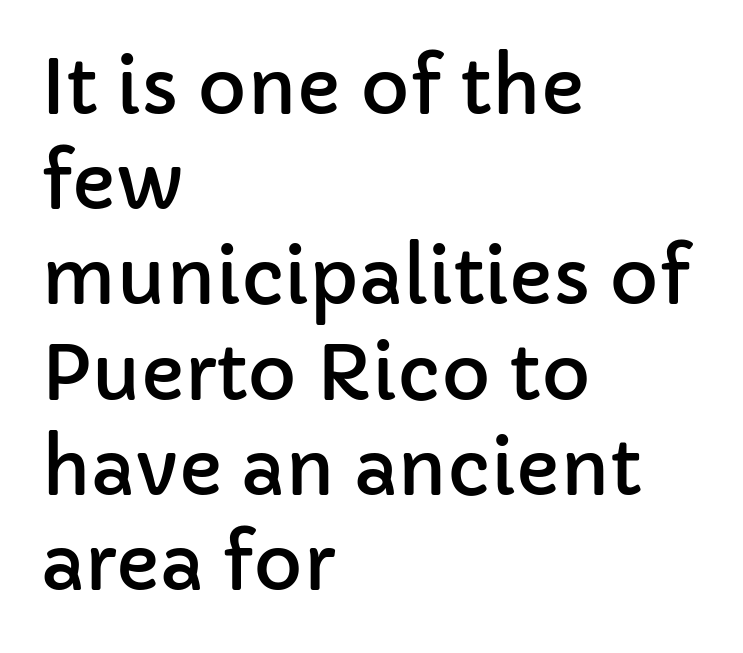
{"serif": "no", "italic": "no", "width": "normal", "stroke_contrast": "low", "x_height": "medium", "monospaced": "no", "underline": "no", "align": "left", "line_spacing": "normal", "line_spacing_ratio": 1.27, "letter_spacing": "normal", "letter_spacing_em": 0.0, "glyph_px": 75}
